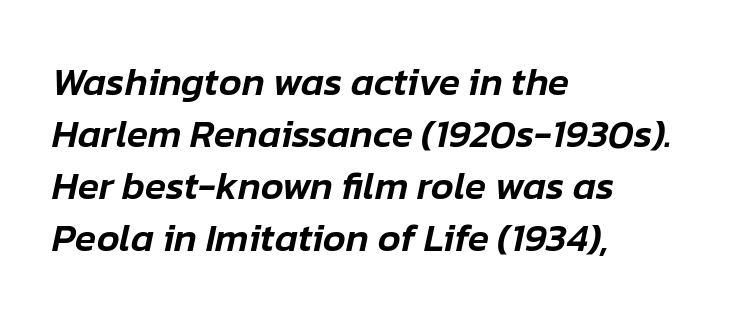
The image shows 39 px text type, italic (leaning right); set left-aligned, normal line spacing (1.33x), normal letter spacing, not underlined; low stroke contrast and a medium x-height.
